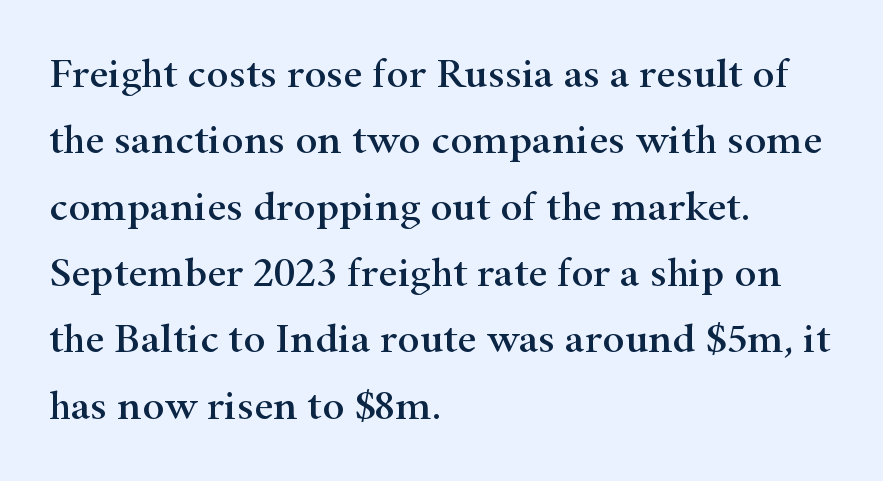
The passage shown is typeset with a serif family. The rendering keeps characters at their native spacing. Type without underlining. Summary of vertical rhythm: regular, with standard interline spacing. The setting favours the left margin, as ordinary paragraphs usually do.
